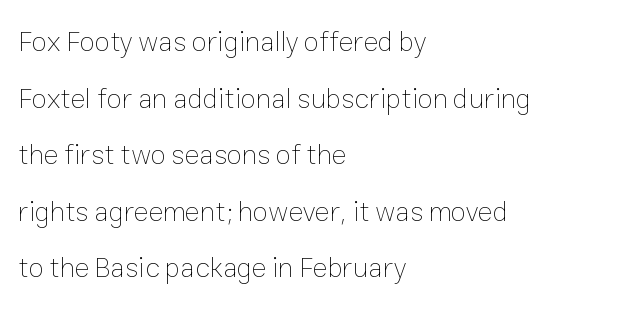
{"italic": "no", "bold": "no", "weight": "thin", "width": "normal", "stroke_contrast": "low", "x_height": "medium", "monospaced": "no", "underline": "no", "align": "left", "line_spacing": "loose", "line_spacing_ratio": 2.02, "letter_spacing": "normal", "letter_spacing_em": 0.0, "glyph_px": 28}
